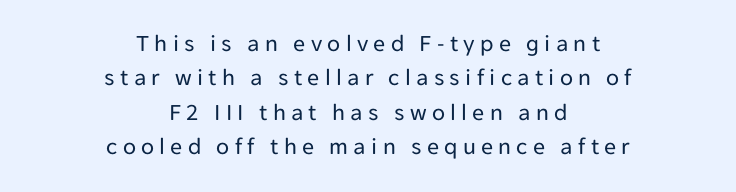
{"italic": "no", "bold": "no", "underline": "no", "align": "center", "line_spacing": "normal", "line_spacing_ratio": 1.43, "letter_spacing": "wide", "letter_spacing_em": 0.22, "glyph_px": 24}
